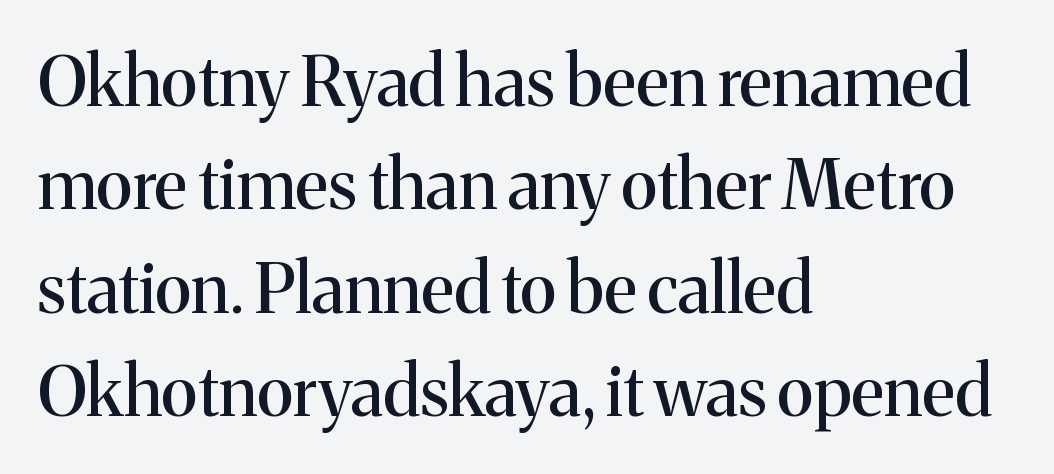
Here the designer chose a conventional face with non-uniform glyph widths. Serif or sans? Serif — the stroke terminals have little feet. Left-aligned paragraph, ragged on the right. The vertical gap from one line to the next is medium.
